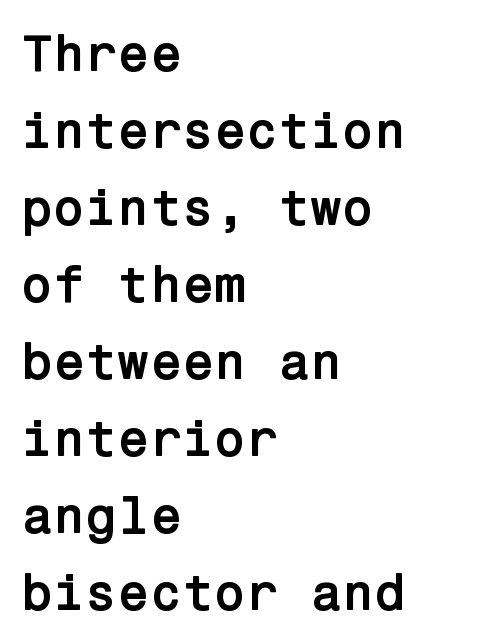
Q: Is the text bold? A: Yes.
Q: Is the text italic (slanted)? A: No, it is upright.
Q: Is the typeface a serif or a sans-serif typeface? A: Sans-serif.
Q: Is the text underlined? A: No.
Q: How is the paragraph aligned? A: Left-aligned.
Q: Is the spacing between letters normal or unusually wide? A: Normal.
Q: Is the spacing between lines tight, normal or loose? A: Normal.
Q: Width (condensed, normal, or wide)? A: Normal.
Q: Stroke contrast? A: Low.
Q: x-height? A: Medium.
